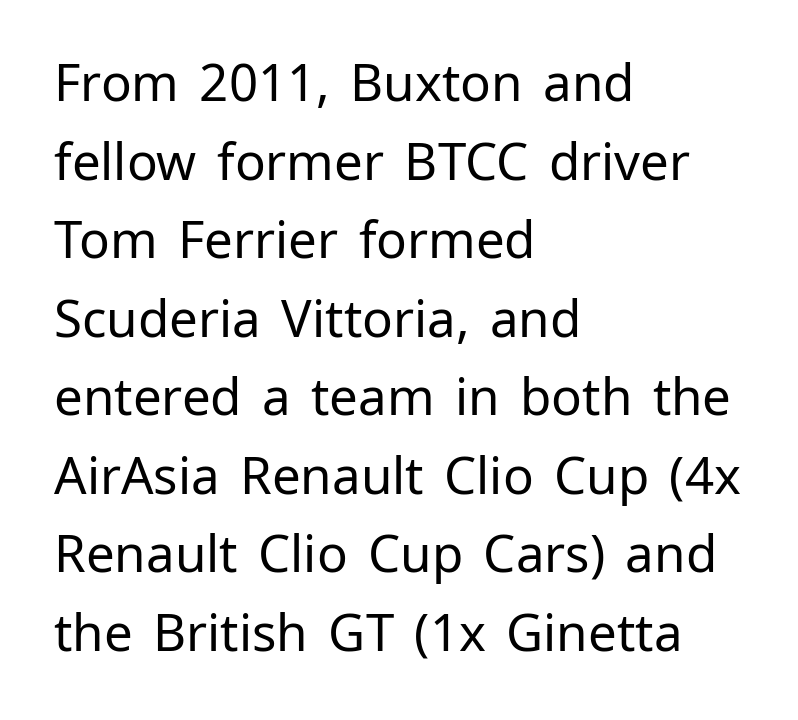
The image shows 51 px regular-weight sans-serif type, upright; set left-aligned, normal line spacing (1.54x), normal letter spacing, not underlined; low stroke contrast and a medium x-height.
